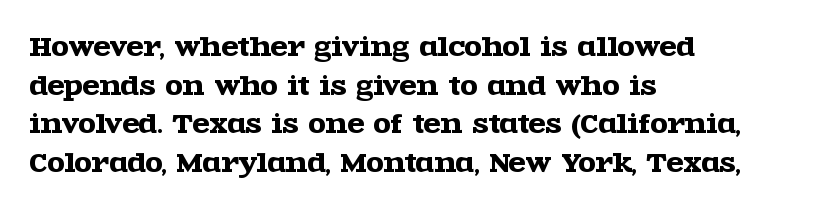
The image shows 25 px text type, upright; set left-aligned, normal line spacing (1.55x), normal letter spacing, not underlined.
